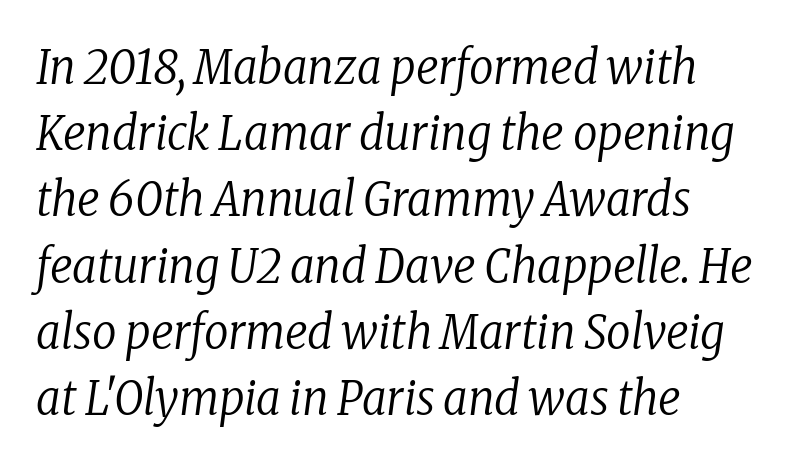
Q: Is the text bold? A: No.
Q: Is the text italic (slanted)? A: Yes, it leans right by about 8 degrees.
Q: Is the typeface a serif or a sans-serif typeface? A: Serif.
Q: Is the text underlined? A: No.
Q: How is the paragraph aligned? A: Left-aligned.
Q: Is the spacing between letters normal or unusually wide? A: Normal.
Q: Is the spacing between lines tight, normal or loose? A: Normal.
Q: Width (condensed, normal, or wide)? A: Condensed.
Q: Stroke contrast? A: Low.
Q: x-height? A: Medium.
Q: Monospaced? A: No.
